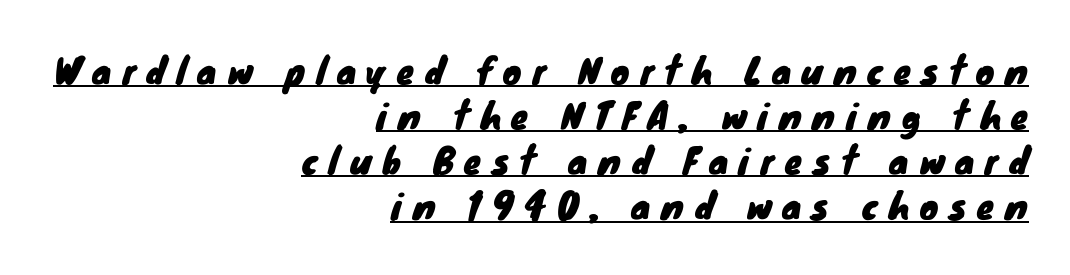
{"serif": "no", "width": "normal", "stroke_contrast": "low", "x_height": "small", "monospaced": "no", "underline": "yes", "align": "right", "line_spacing": "normal", "line_spacing_ratio": 1.29, "letter_spacing": "wide", "letter_spacing_em": 0.31, "glyph_px": 35}
